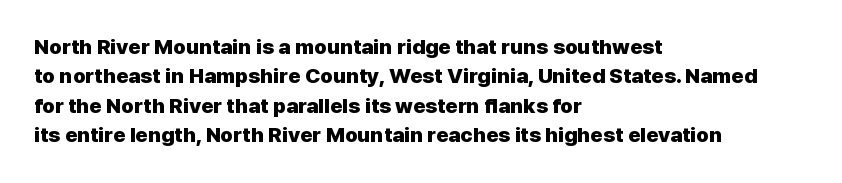
Posture: upright roman. Underlining? Definitely not there. Each line starts at the same left margin while the right side varies. Stroke thickness is high; the sample reads as a true bold. The block of text has a typical density, with ordinary space between rows.
